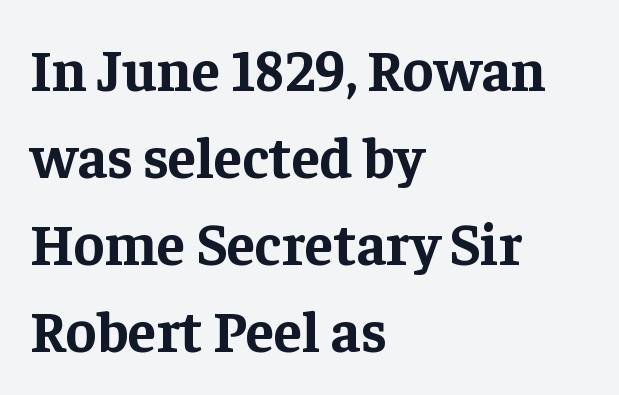
Q: Is the text bold? A: Yes.
Q: Is the text italic (slanted)? A: No, it is upright.
Q: Is the typeface a serif or a sans-serif typeface? A: Serif.
Q: Is the text underlined? A: No.
Q: How is the paragraph aligned? A: Left-aligned.
Q: Is the spacing between letters normal or unusually wide? A: Normal.
Q: Is the spacing between lines tight, normal or loose? A: Normal.
Q: Width (condensed, normal, or wide)? A: Normal.
Q: Stroke contrast? A: Low.
Q: x-height? A: Medium.
Q: Monospaced? A: No.
